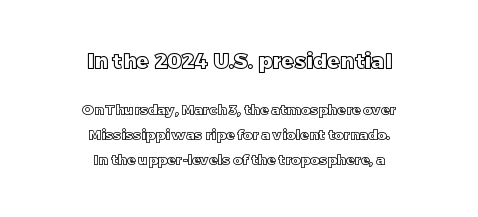
Q: Is the text italic (slanted)? A: No, it is upright.
Q: Is the text underlined? A: No.
Q: How is the paragraph aligned? A: Centered.
Q: Is the spacing between letters normal or unusually wide? A: Normal.
Q: Which block of text is set in a larger size, the first (top) or the second (bottom)? A: The first (top) one.
